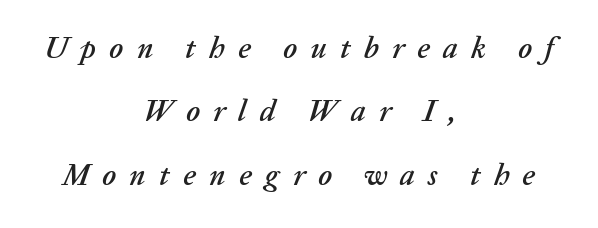
The image shows 30 px text type, italic (leaning right); set centered, loose line spacing (2.11x), unusually wide letter spacing (+0.44 em), not underlined; low stroke contrast and a medium x-height.
